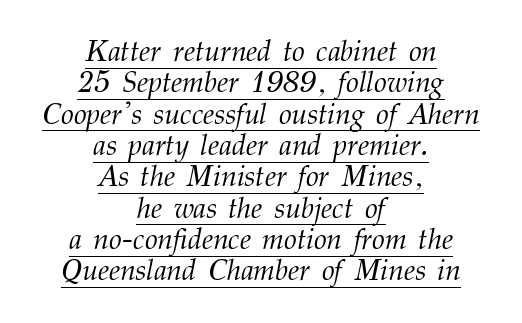
{"serif": "yes", "italic": "yes", "lean": "right", "slant_degrees": 12, "bold": "no", "weight": "light", "width": "normal", "stroke_contrast": "medium", "x_height": "medium", "monospaced": "no", "underline": "yes", "align": "center", "line_spacing": "tight", "line_spacing_ratio": 1.08, "letter_spacing": "normal", "letter_spacing_em": 0.0, "glyph_px": 29}
